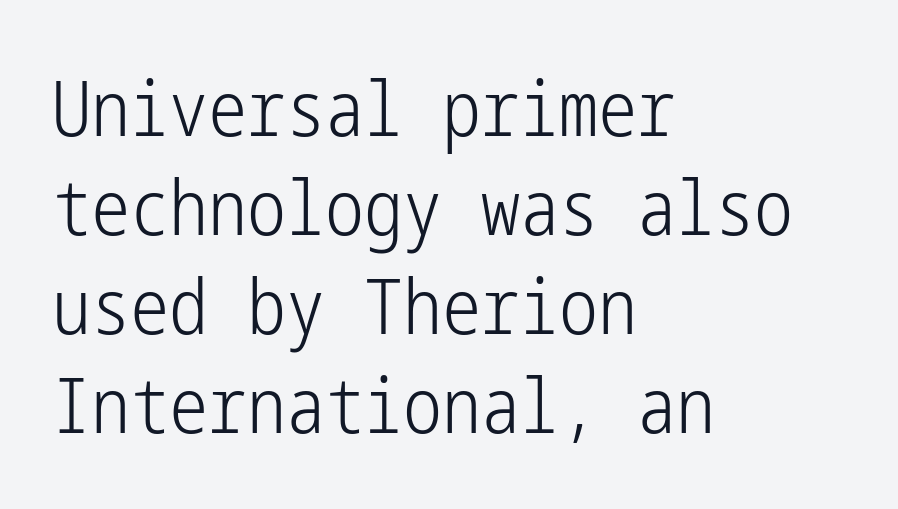
{"serif": "no", "italic": "no", "bold": "no", "weight": "light", "width": "condensed", "stroke_contrast": "low", "x_height": "medium", "underline": "no", "align": "left", "line_spacing": "normal", "line_spacing_ratio": 1.27, "letter_spacing": "normal", "letter_spacing_em": 0.0, "glyph_px": 78}
